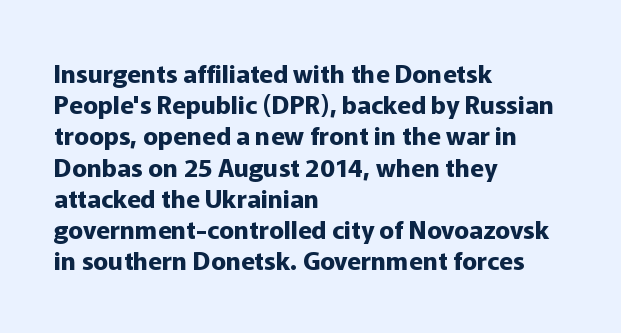
{"italic": "no", "bold": "yes", "underline": "no", "align": "left", "line_spacing": "normal", "line_spacing_ratio": 1.25, "letter_spacing": "normal", "letter_spacing_em": 0.0, "glyph_px": 25}
